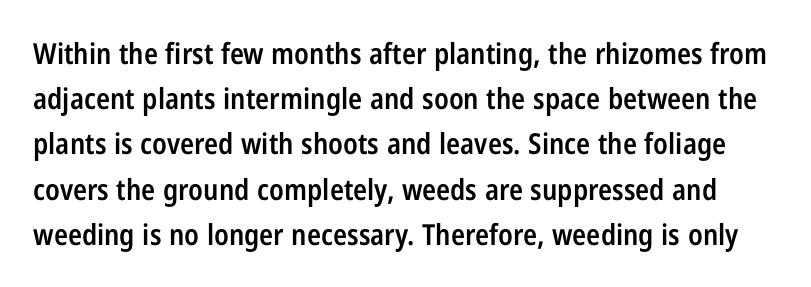
The type is set solid horizontally, with unmodified tracking. Each letter's strokes conclude bluntly, with no projecting serifs. Note the varied advance widths — an 'i' is clearly narrower than an 'm'. Words float on clear page, feet unadorned.
